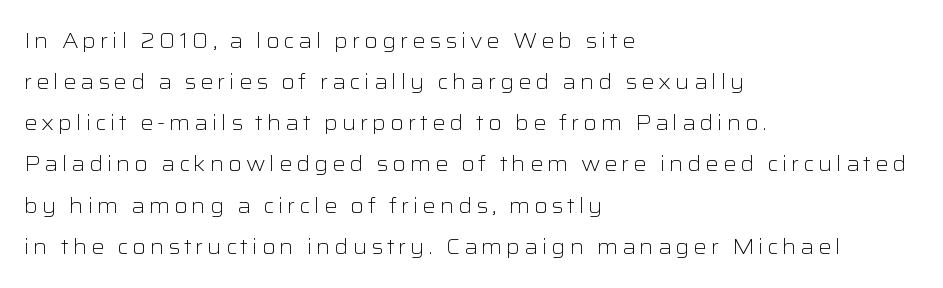
Q: Is the text bold? A: No.
Q: Is the text italic (slanted)? A: No, it is upright.
Q: Is the text underlined? A: No.
Q: How is the paragraph aligned? A: Left-aligned.
Q: Is the spacing between lines tight, normal or loose? A: Loose.
